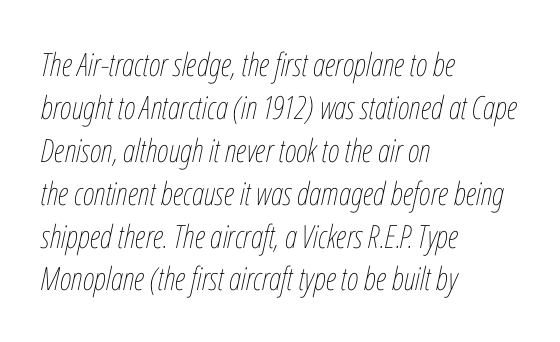
The image shows 32 px thin, condensed type, italic (leaning right); set left-aligned, normal line spacing (1.34x), normal letter spacing, not underlined; low stroke contrast and a medium x-height.
